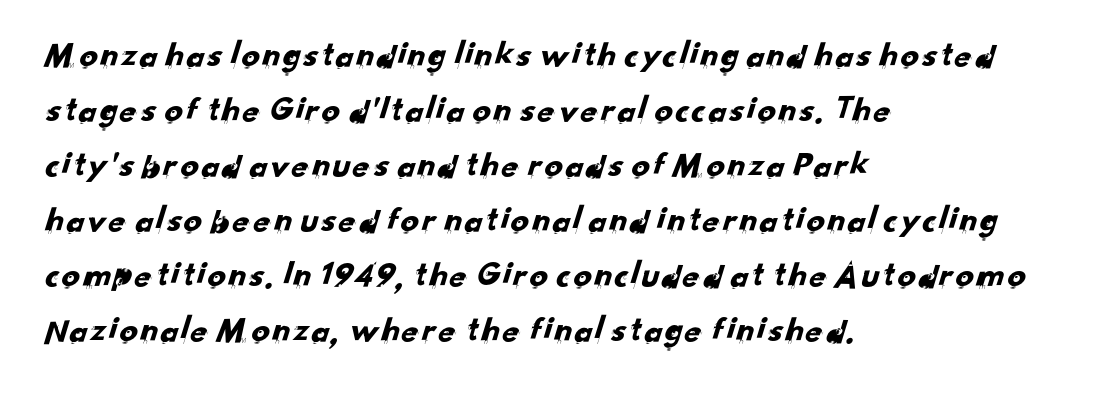
The image shows 36 px sans-serif type; set left-aligned, normal line spacing (1.53x), normal letter spacing, not underlined; low stroke contrast and a small x-height.
